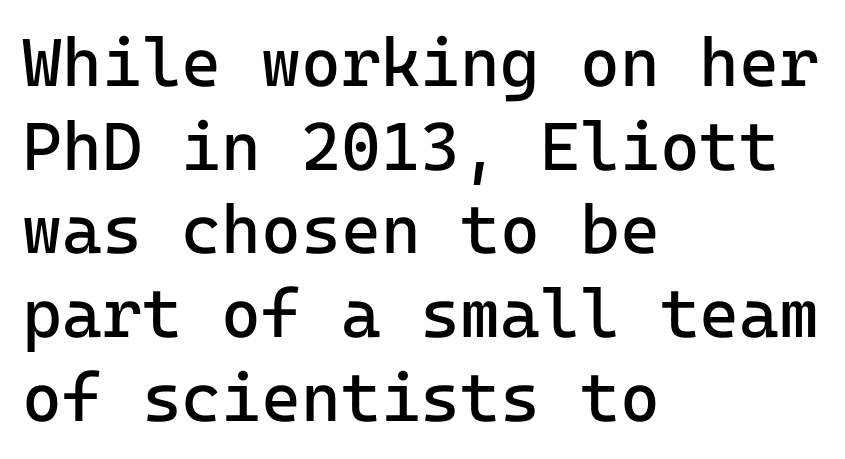
How are the letters spaced? Ordinarily, with no added tracking. Left-aligned paragraph, ragged on the right. You could count columns in this text — the font is strictly monospaced. Each stroke keeps to a modest, everyday thickness or less.
